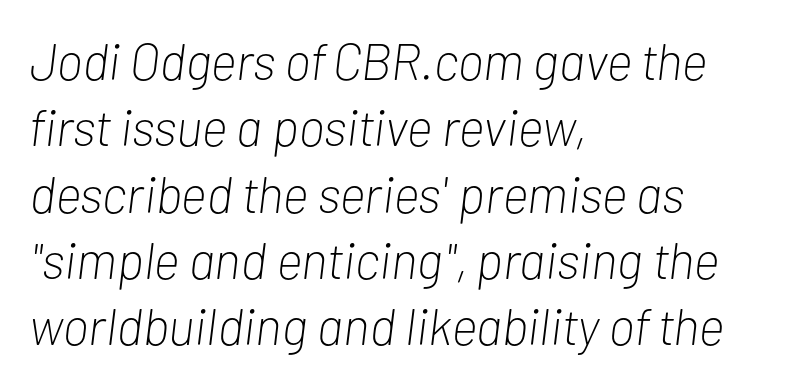
Each row of text sits above clean, open space. Note the varied advance widths — an 'i' is clearly narrower than an 'm'. Evenly set lines give the paragraph a standard silhouette. Tall strokes in this sample are angled rather than plumb. This is not heavy type; no bold has been used.
